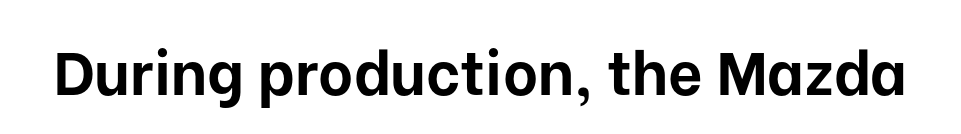
Q: Is the text bold? A: Yes.
Q: Is the text italic (slanted)? A: No, it is upright.
Q: Is the typeface a serif or a sans-serif typeface? A: Sans-serif.
Q: Is the text underlined? A: No.
Q: Is the spacing between letters normal or unusually wide? A: Normal.
Q: Width (condensed, normal, or wide)? A: Normal.
Q: Stroke contrast? A: Low.
Q: x-height? A: Medium.
Q: Monospaced? A: No.
